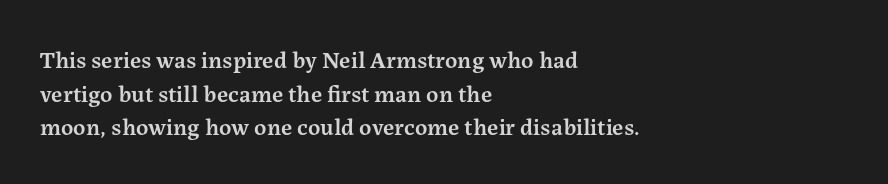
The image shows 24 px text type, upright; set left-aligned, normal line spacing (1.4x), normal letter spacing, not underlined.
